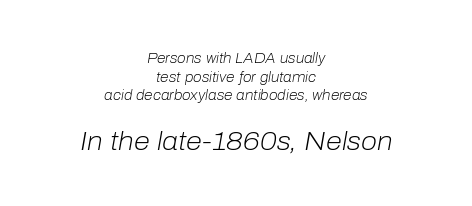
Q: Is the text bold? A: No.
Q: Is the text italic (slanted)? A: Yes, it leans right by about 10 degrees.
Q: Is the text underlined? A: No.
Q: How is the paragraph aligned? A: Centered.
Q: Is the spacing between letters normal or unusually wide? A: Normal.
Q: Is the spacing between lines tight, normal or loose? A: Normal.
Q: Which block of text is set in a larger size, the first (top) or the second (bottom)? A: The second (bottom) one.
